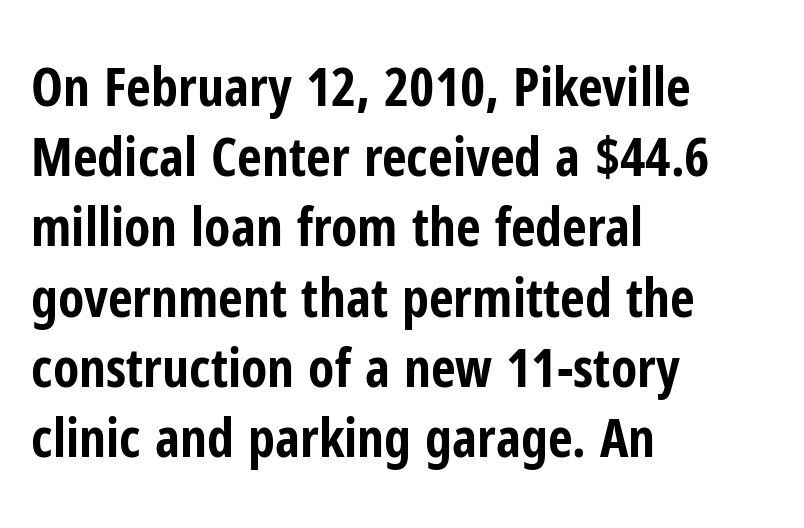
Q: Is the text bold? A: Yes.
Q: Is the text italic (slanted)? A: No, it is upright.
Q: Is the typeface a serif or a sans-serif typeface? A: Sans-serif.
Q: Is the text underlined? A: No.
Q: How is the paragraph aligned? A: Left-aligned.
Q: Is the spacing between letters normal or unusually wide? A: Normal.
Q: Is the spacing between lines tight, normal or loose? A: Normal.
Q: Width (condensed, normal, or wide)? A: Condensed.
Q: Stroke contrast? A: Low.
Q: x-height? A: Medium.
Q: Monospaced? A: No.
